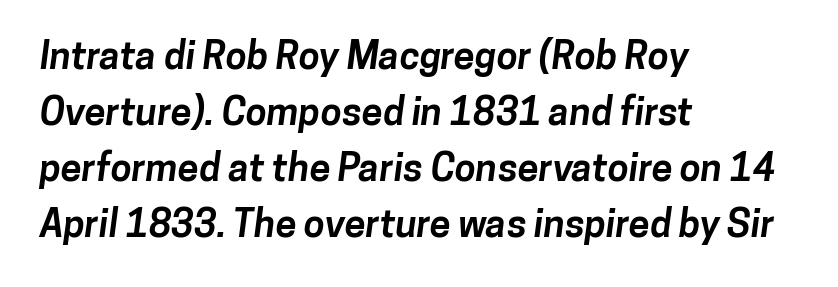
The image shows 38 px bold sans-serif type; set left-aligned, normal line spacing (1.47x), normal letter spacing, not underlined; low stroke contrast and a medium x-height.
